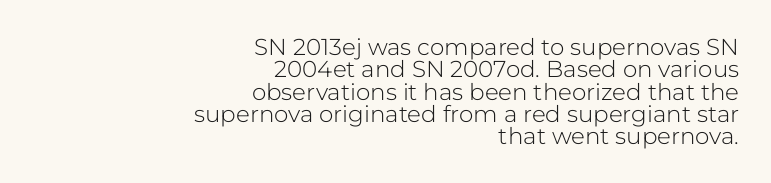
The image shows 23 px text type, upright; set right-aligned, tight line spacing (0.97x), normal letter spacing, not underlined.
